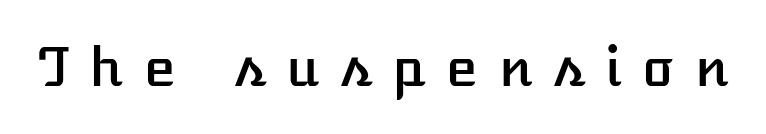
Q: Is the text italic (slanted)? A: No, it is upright.
Q: Is the text underlined? A: No.
Q: Is the spacing between letters normal or unusually wide? A: Unusually wide.
Q: Width (condensed, normal, or wide)? A: Normal.
Q: Stroke contrast? A: Low.
Q: x-height? A: Medium.
Q: Monospaced? A: No.
